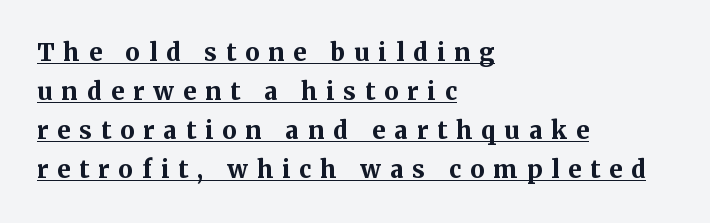
The image shows 24 px bold type, upright; set left-aligned, normal line spacing (1.63x), unusually wide letter spacing (+0.38 em), underlined.
